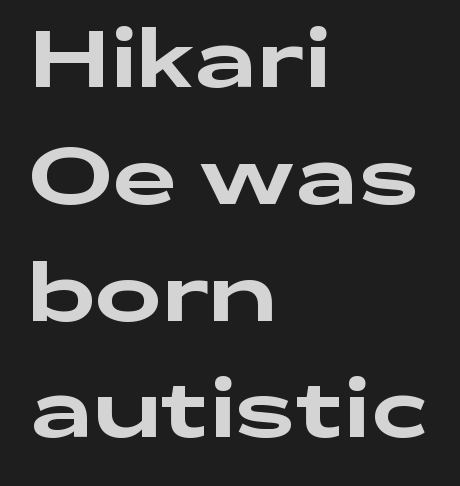
The block of text has a typical density, with ordinary space between rows. Descenders are the only things crossing below the line. The type family on display is of the sans-serif kind. The letters sit at their default tracking, neither squeezed nor spread. A typesetter would call this proportional, since set widths differ per character.
